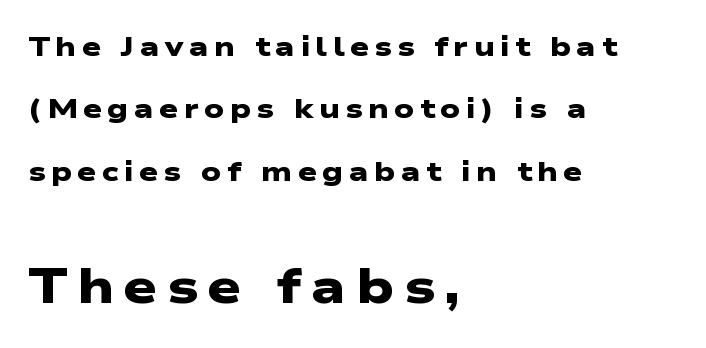
The image shows 48 px heavy, wide sans-serif type; set left-aligned, loose line spacing (2.31x), unusually wide letter spacing (+0.2 em), not underlined; the second (bottom) block is 1.78x larger; low stroke contrast and a medium x-height.
